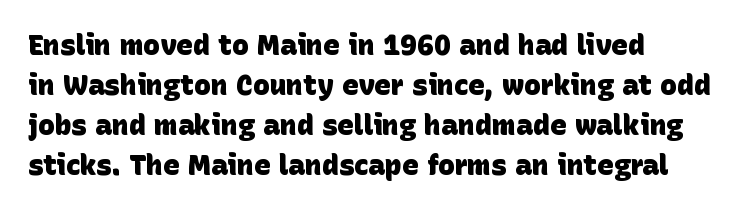
The image shows 28 px heavy sans-serif type; set left-aligned, normal line spacing (1.43x), normal letter spacing, not underlined; low stroke contrast and a large x-height.
